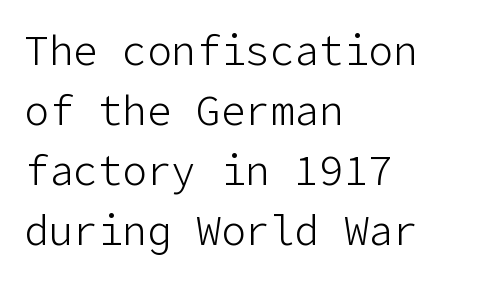
Q: Is the text bold? A: No.
Q: Is the text italic (slanted)? A: No, it is upright.
Q: Is the typeface a serif or a sans-serif typeface? A: Sans-serif.
Q: Is the text underlined? A: No.
Q: How is the paragraph aligned? A: Left-aligned.
Q: Is the spacing between letters normal or unusually wide? A: Normal.
Q: Is the spacing between lines tight, normal or loose? A: Normal.
Q: Width (condensed, normal, or wide)? A: Normal.
Q: Stroke contrast? A: Low.
Q: x-height? A: Medium.
